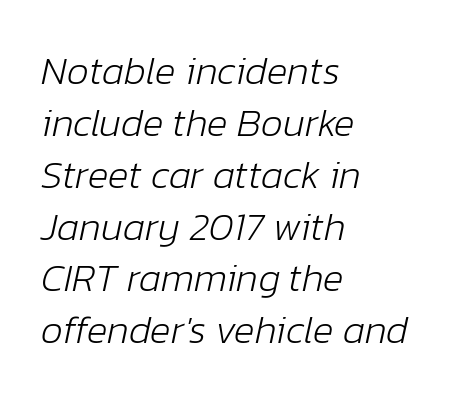
Q: Is the text bold? A: No.
Q: Is the text italic (slanted)? A: Yes, it leans right by about 12 degrees.
Q: Is the text underlined? A: No.
Q: How is the paragraph aligned? A: Left-aligned.
Q: Is the spacing between letters normal or unusually wide? A: Normal.
Q: Is the spacing between lines tight, normal or loose? A: Normal.
Q: Width (condensed, normal, or wide)? A: Normal.
Q: Stroke contrast? A: Low.
Q: x-height? A: Medium.
Q: Monospaced? A: No.
